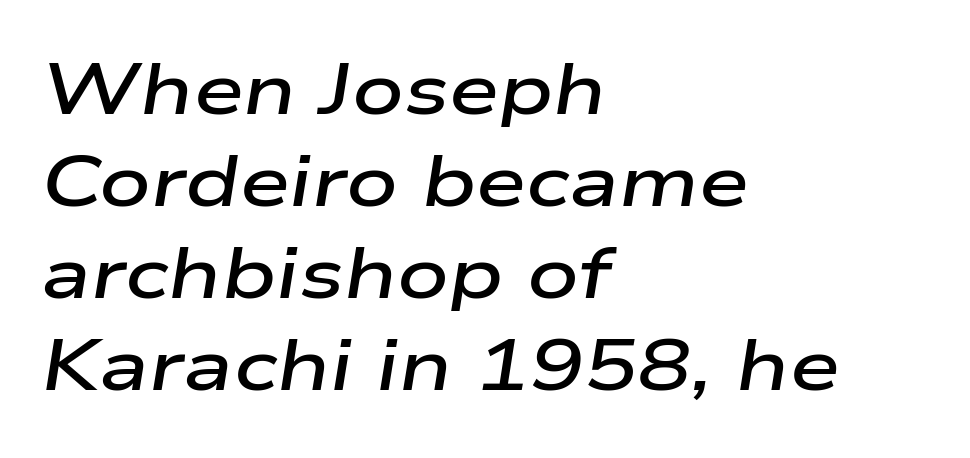
The image shows 72 px semibold, wide type, italic (leaning right); set left-aligned, normal line spacing (1.28x), normal letter spacing, not underlined; low stroke contrast and a medium x-height.
